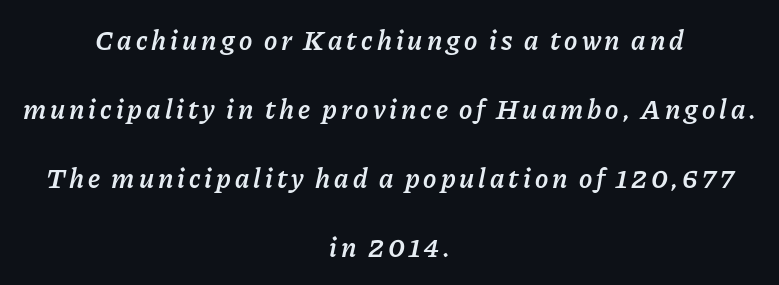
Q: Is the text bold? A: Semi-bold.
Q: Is the text italic (slanted)? A: Yes, it leans right by about 11 degrees.
Q: Is the text underlined? A: No.
Q: How is the paragraph aligned? A: Centered.
Q: Is the spacing between lines tight, normal or loose? A: Loose.
Q: Width (condensed, normal, or wide)? A: Normal.
Q: Stroke contrast? A: Low.
Q: x-height? A: Medium.
Q: Monospaced? A: No.
